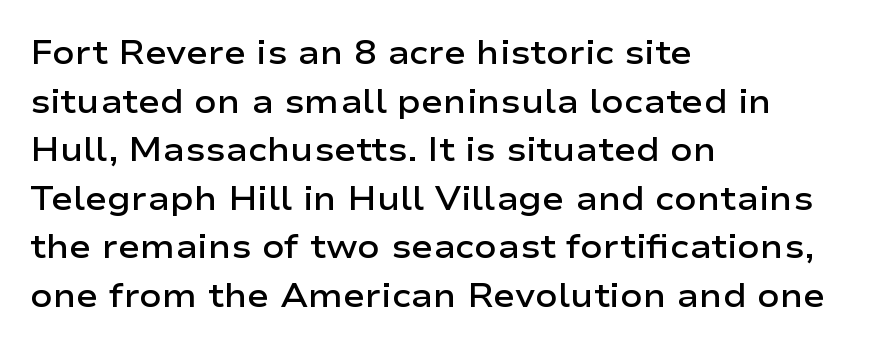
Q: Is the text bold? A: Semi-bold.
Q: Is the text italic (slanted)? A: No, it is upright.
Q: Is the typeface a serif or a sans-serif typeface? A: Sans-serif.
Q: Is the text underlined? A: No.
Q: How is the paragraph aligned? A: Left-aligned.
Q: Is the spacing between letters normal or unusually wide? A: Normal.
Q: Is the spacing between lines tight, normal or loose? A: Normal.
Q: Width (condensed, normal, or wide)? A: Wide.
Q: Stroke contrast? A: Low.
Q: x-height? A: Medium.
Q: Monospaced? A: No.
